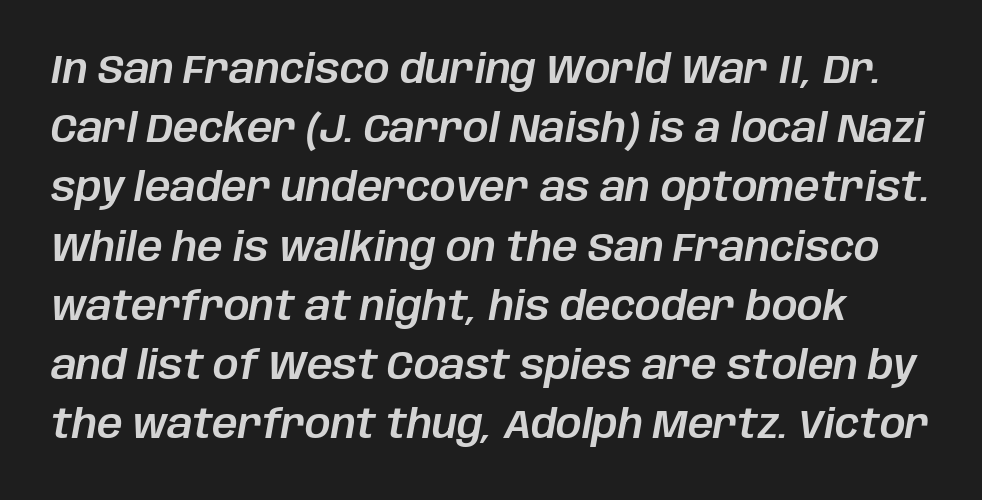
Q: Is the text italic (slanted)? A: Yes, it leans right by about 10 degrees.
Q: Is the text underlined? A: No.
Q: Is the spacing between letters normal or unusually wide? A: Normal.
Q: Is the spacing between lines tight, normal or loose? A: Normal.
Q: Width (condensed, normal, or wide)? A: Normal.
Q: Stroke contrast? A: Low.
Q: x-height? A: Large.
Q: Monospaced? A: No.
